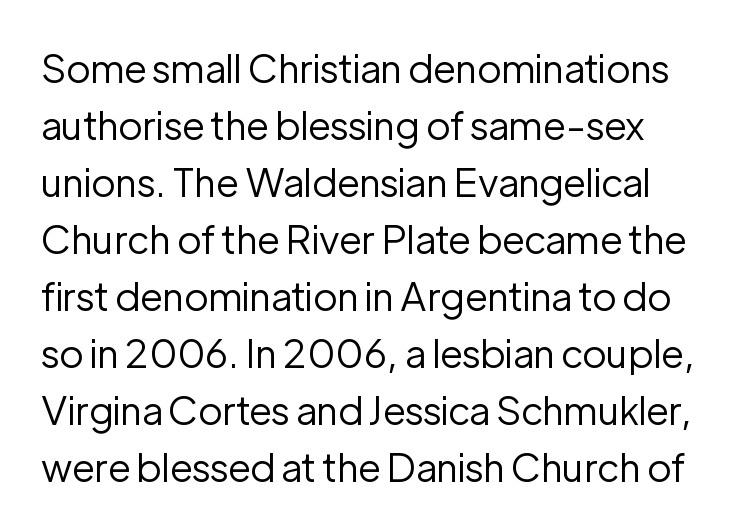
Line spacing here is normal. Weight class: somewhere from thin through regular. Is this a fixed-width face? No — the glyphs have proportional, varying widths. Quick note: not italic, upright. The line texture is even and compact thanks to regular tracking. A typesetter would label this face a sans.
